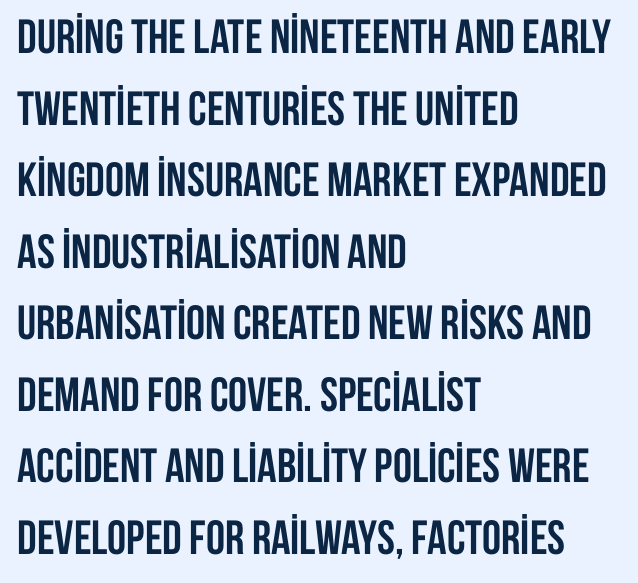
The image shows 48 px semibold, condensed sans-serif type, upright; set left-aligned, normal line spacing (1.49x), normal letter spacing, not underlined; low stroke contrast and a large x-height.
